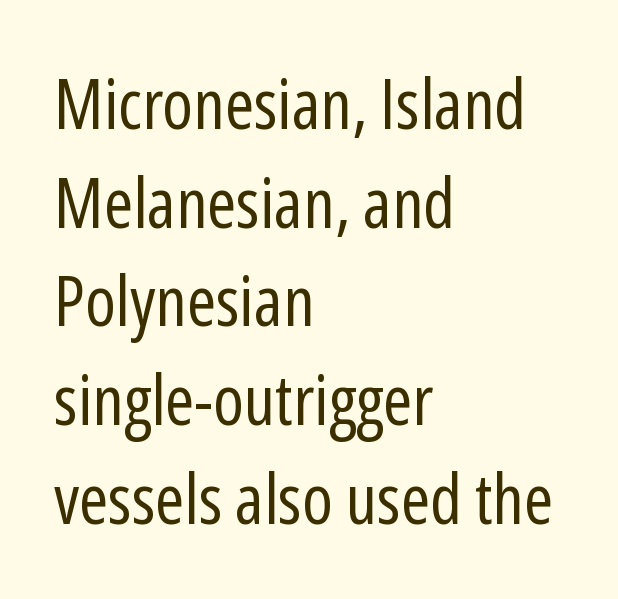
The image shows 70 px regular-weight, condensed sans-serif type, upright; set left-aligned, normal line spacing (1.41x), normal letter spacing, not underlined; low stroke contrast and a medium x-height.
